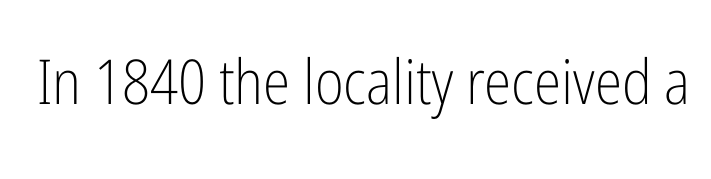
Q: Is the text bold? A: No.
Q: Is the text italic (slanted)? A: No, it is upright.
Q: Is the typeface a serif or a sans-serif typeface? A: Sans-serif.
Q: Is the text underlined? A: No.
Q: Is the spacing between letters normal or unusually wide? A: Normal.
Q: Width (condensed, normal, or wide)? A: Condensed.
Q: Stroke contrast? A: Low.
Q: x-height? A: Medium.
Q: Monospaced? A: No.
